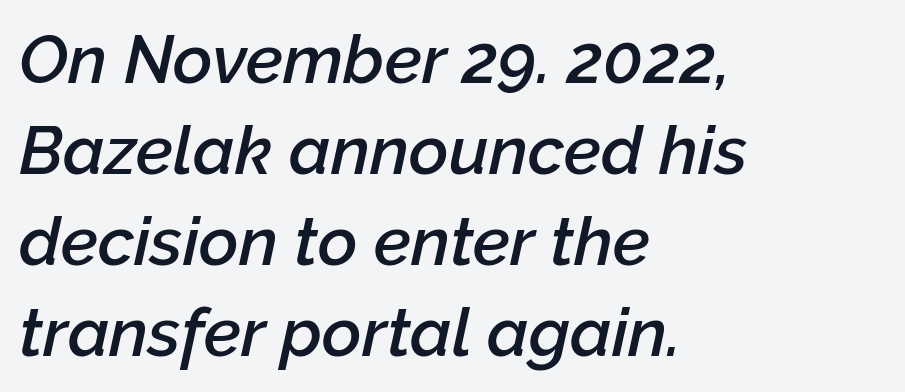
Q: Is the text bold? A: Semi-bold.
Q: Is the text italic (slanted)? A: Yes, it leans right by about 12 degrees.
Q: Is the text underlined? A: No.
Q: How is the paragraph aligned? A: Left-aligned.
Q: Is the spacing between letters normal or unusually wide? A: Normal.
Q: Is the spacing between lines tight, normal or loose? A: Normal.
Q: Width (condensed, normal, or wide)? A: Normal.
Q: Stroke contrast? A: Low.
Q: x-height? A: Medium.
Q: Monospaced? A: No.
